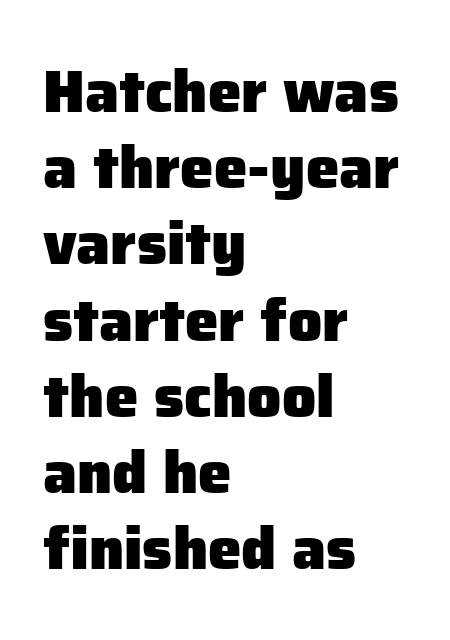
Q: Is the text bold? A: Yes.
Q: Is the text italic (slanted)? A: No, it is upright.
Q: Is the typeface a serif or a sans-serif typeface? A: Sans-serif.
Q: Is the text underlined? A: No.
Q: How is the paragraph aligned? A: Left-aligned.
Q: Is the spacing between letters normal or unusually wide? A: Normal.
Q: Is the spacing between lines tight, normal or loose? A: Normal.
Q: Width (condensed, normal, or wide)? A: Normal.
Q: Stroke contrast? A: Low.
Q: x-height? A: Medium.
Q: Monospaced? A: No.
